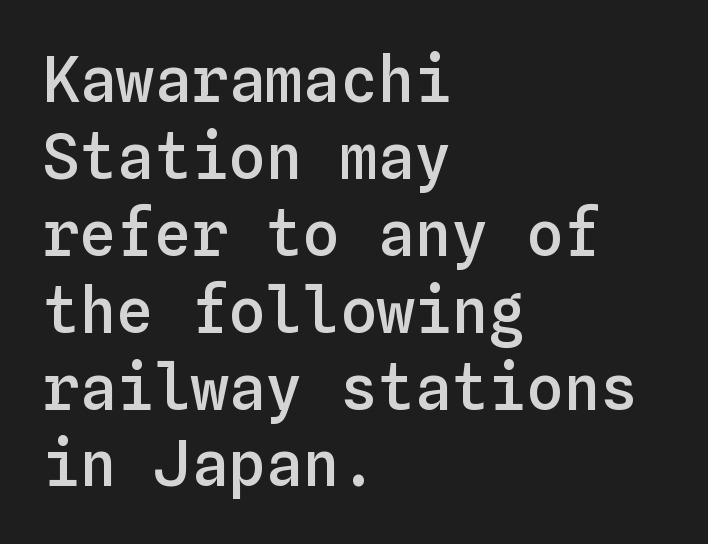
The image shows 62 px semibold type, upright, monospaced; set left-aligned, line spacing 1.24x, normal letter spacing, not underlined; low stroke contrast and a medium x-height.
